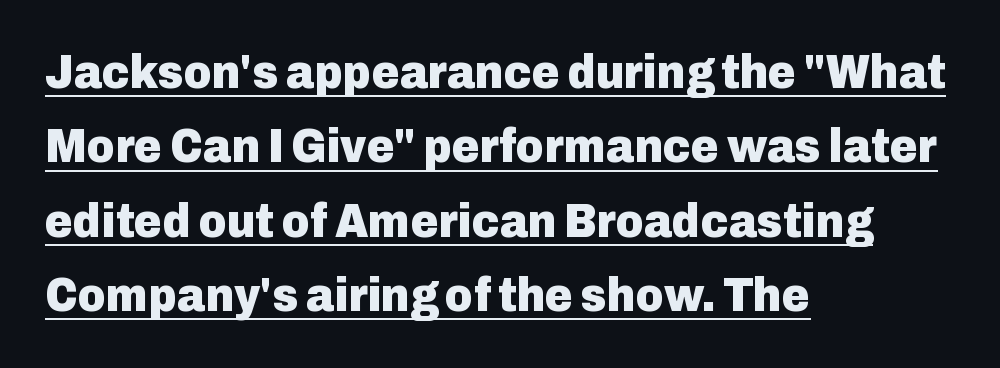
{"serif": "no", "italic": "no", "bold": "yes", "weight": "heavy", "width": "normal", "stroke_contrast": "low", "x_height": "medium", "monospaced": "no", "underline": "yes", "align": "left", "line_spacing": "normal", "line_spacing_ratio": 1.55, "letter_spacing": "normal", "letter_spacing_em": 0.0, "glyph_px": 48}
